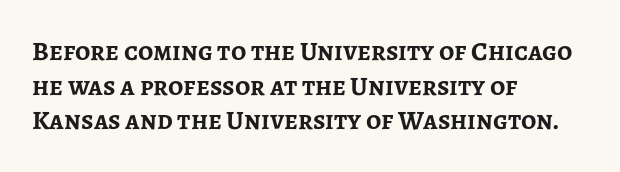
Q: Is the text bold? A: Yes.
Q: Is the text italic (slanted)? A: No, it is upright.
Q: Is the text underlined? A: No.
Q: How is the paragraph aligned? A: Left-aligned.
Q: Is the spacing between letters normal or unusually wide? A: Normal.
Q: Is the spacing between lines tight, normal or loose? A: Normal.
